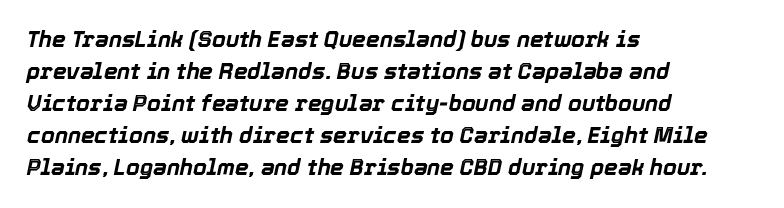
{"italic": "yes", "lean": "right", "slant_degrees": 12, "bold": "yes", "underline": "no", "align": "left", "line_spacing": "normal", "line_spacing_ratio": 1.46, "letter_spacing": "normal", "letter_spacing_em": 0.0, "glyph_px": 22}
